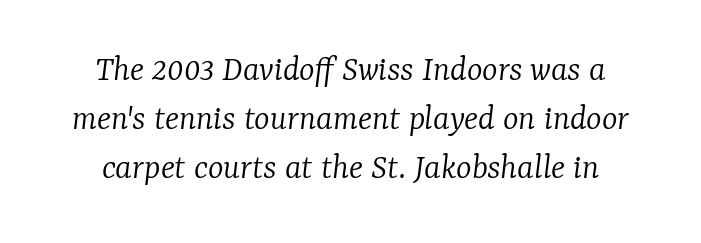
The image shows 37 px light serif type, italic (leaning right); set normal line spacing (1.33x), normal letter spacing, not underlined; low stroke contrast and a medium x-height.
